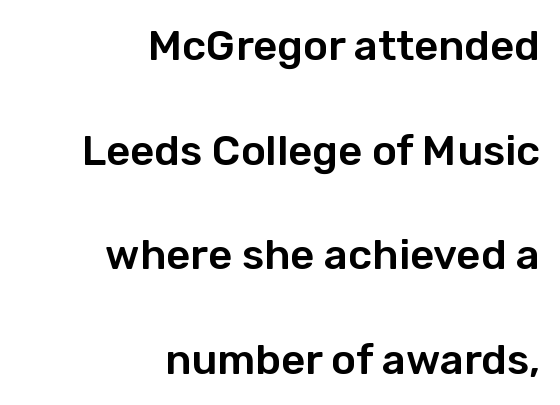
The image shows 42 px sans-serif type, upright; set right-aligned, loose line spacing (2.49x), normal letter spacing, not underlined; low stroke contrast and a medium x-height.
